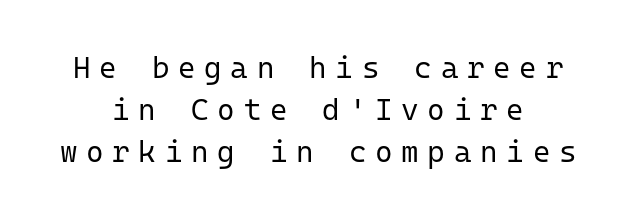
Q: Is the text bold? A: No.
Q: Is the text italic (slanted)? A: No, it is upright.
Q: Is the typeface a serif or a sans-serif typeface? A: Sans-serif.
Q: Is the text underlined? A: No.
Q: How is the paragraph aligned? A: Centered.
Q: Is the spacing between letters normal or unusually wide? A: Unusually wide.
Q: Is the spacing between lines tight, normal or loose? A: Normal.
Q: Width (condensed, normal, or wide)? A: Normal.
Q: Stroke contrast? A: Low.
Q: x-height? A: Medium.
Q: Monospaced? A: Yes.
